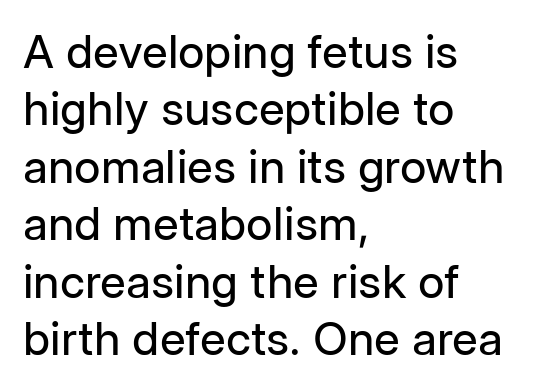
The image shows 46 px regular-weight sans-serif type, upright; set left-aligned, normal line spacing (1.25x), normal letter spacing, not underlined; low stroke contrast and a medium x-height.
